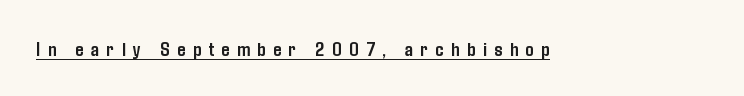
The image shows 20 px bold type, upright; set unusually wide letter spacing (+0.38 em), underlined.
